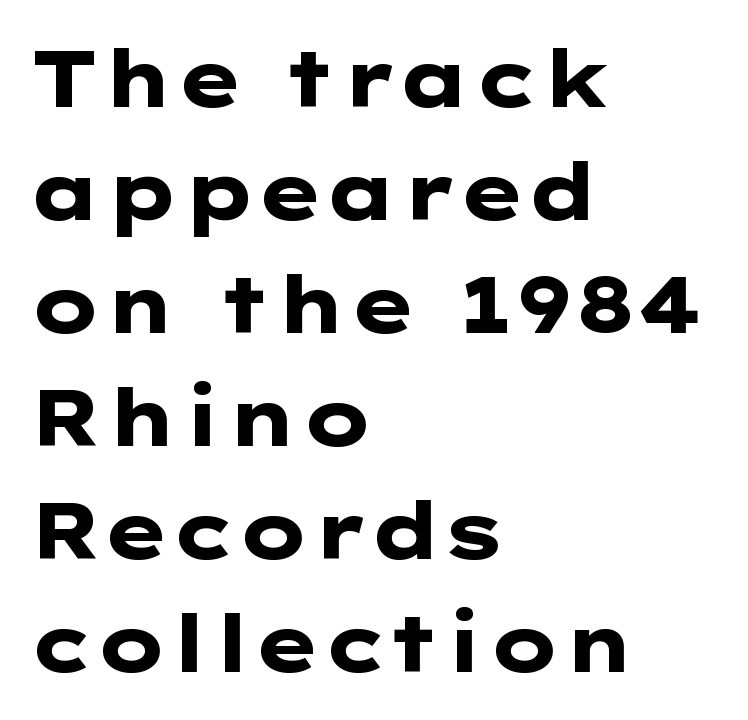
The image shows 79 px heavy, wide sans-serif type, upright; set left-aligned, normal line spacing (1.43x), normal letter spacing, not underlined; low stroke contrast and a medium x-height.
